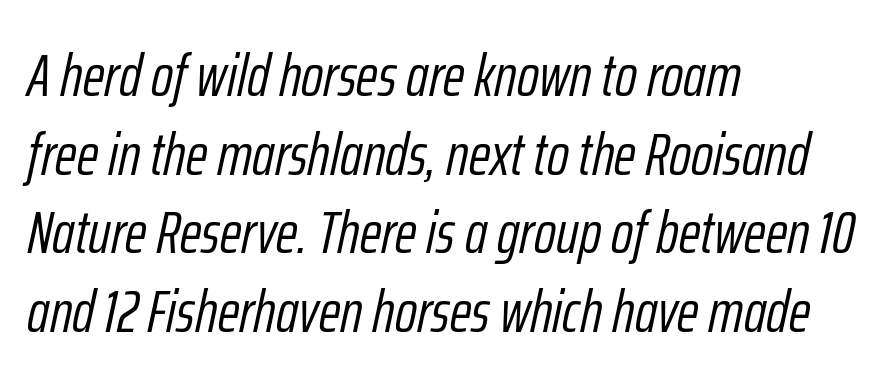
Students, note that the glyphs here touch the page at normal intervals. Here the designer chose a conventional face with non-uniform glyph widths. Each new line begins a customary step beneath the previous one. Is the stroke heavy? The answer is a plain regular-or-lighter. The specimen reads as italic at a glance.
